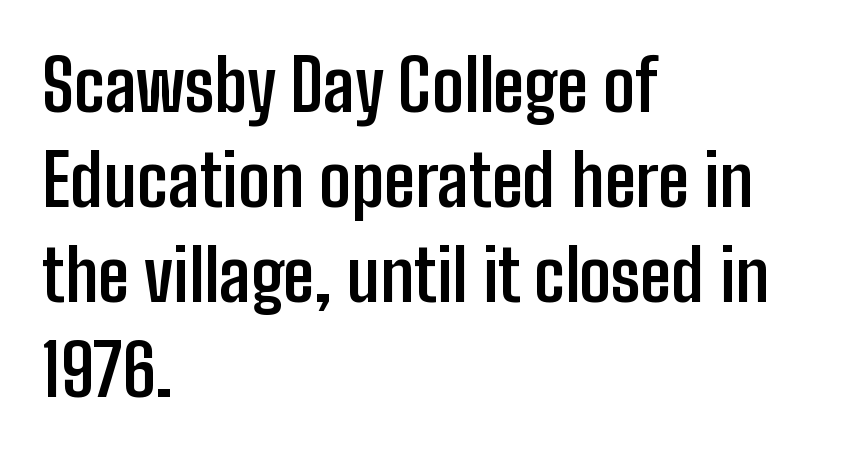
The image shows 71 px semibold, condensed sans-serif type, upright; set left-aligned, normal line spacing (1.34x), normal letter spacing, not underlined; low stroke contrast and a medium x-height.
